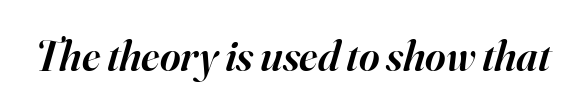
{"serif": "yes", "italic": "yes", "lean": "right", "slant_degrees": 16, "bold": "semi", "weight": "semibold", "width": "normal", "stroke_contrast": "high", "x_height": "small", "monospaced": "no", "underline": "no", "letter_spacing": "normal", "letter_spacing_em": 0.0, "glyph_px": 44}
